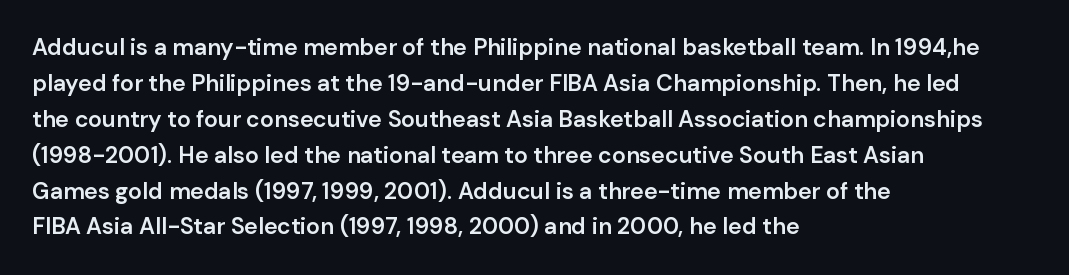
{"italic": "no", "bold": "semi", "underline": "no", "align": "left", "line_spacing": "normal", "line_spacing_ratio": 1.56, "letter_spacing": "normal", "letter_spacing_em": 0.0, "glyph_px": 23}
